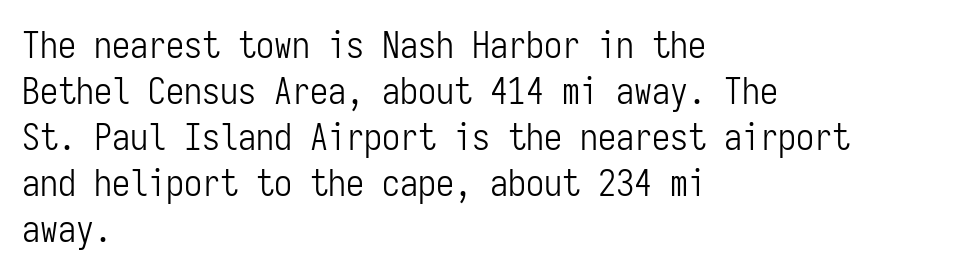
The image shows 36 px light, condensed sans-serif type, upright, monospaced; set left-aligned, normal line spacing (1.28x), normal letter spacing, not underlined; low stroke contrast and a medium x-height.
